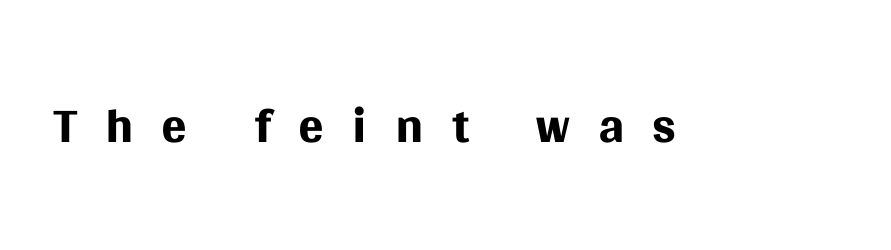
{"serif": "no", "italic": "no", "bold": "no", "weight": "regular", "width": "normal", "stroke_contrast": "medium", "x_height": "large", "monospaced": "no", "underline": "no", "letter_spacing": "wide", "letter_spacing_em": 0.37, "glyph_px": 76}
